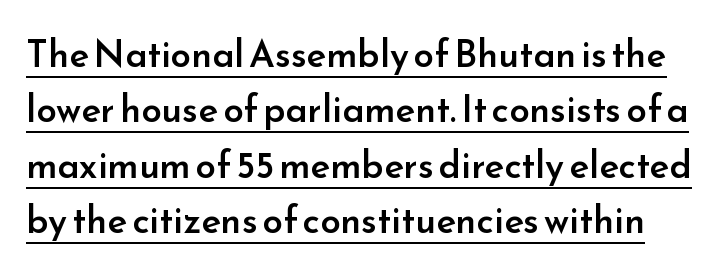
{"serif": "no", "italic": "no", "bold": "semi", "weight": "semibold", "width": "normal", "stroke_contrast": "low", "x_height": "small", "monospaced": "no", "underline": "yes", "line_spacing": "normal", "line_spacing_ratio": 1.5, "letter_spacing": "normal", "letter_spacing_em": 0.0, "glyph_px": 37}
